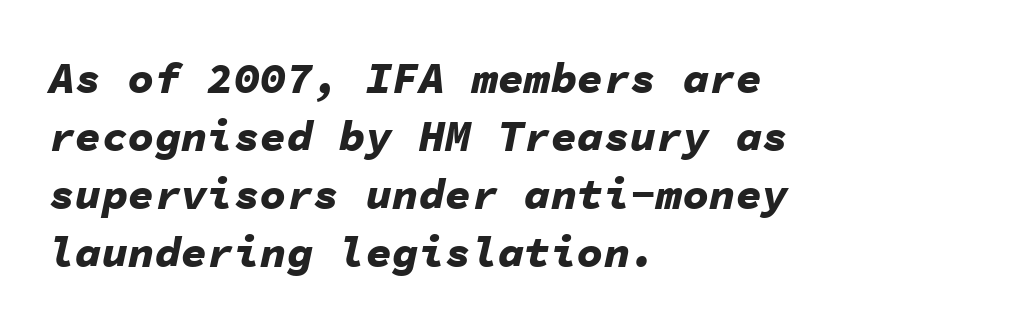
Q: Is the text bold? A: Yes.
Q: Is the text italic (slanted)? A: Yes, it leans right by about 11 degrees.
Q: Is the text underlined? A: No.
Q: How is the paragraph aligned? A: Left-aligned.
Q: Is the spacing between letters normal or unusually wide? A: Normal.
Q: Is the spacing between lines tight, normal or loose? A: Normal.
Q: Width (condensed, normal, or wide)? A: Normal.
Q: Stroke contrast? A: Low.
Q: x-height? A: Medium.
Q: Monospaced? A: Yes.
